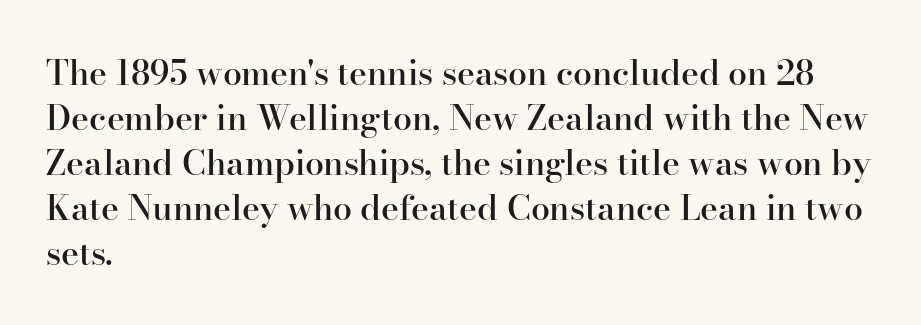
Q: Is the text bold? A: Semi-bold.
Q: Is the text italic (slanted)? A: No, it is upright.
Q: Is the typeface a serif or a sans-serif typeface? A: Serif.
Q: Is the text underlined? A: No.
Q: How is the paragraph aligned? A: Left-aligned.
Q: Is the spacing between letters normal or unusually wide? A: Normal.
Q: Is the spacing between lines tight, normal or loose? A: Normal.
Q: Width (condensed, normal, or wide)? A: Normal.
Q: Stroke contrast? A: High.
Q: x-height? A: Small.
Q: Monospaced? A: No.
